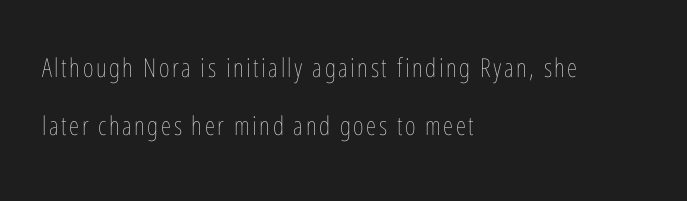
The image shows 26 px text type, upright; set left-aligned, loose line spacing (2.24x), not underlined.
